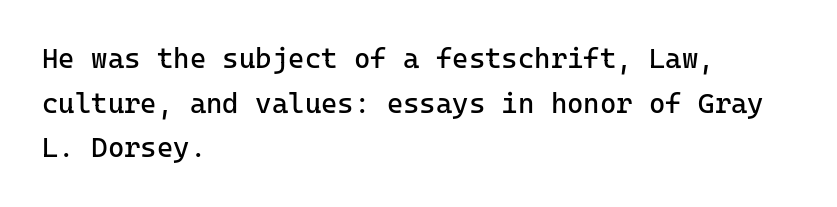
The image shows 28 px regular-weight sans-serif type, upright, monospaced; set left-aligned, normal line spacing (1.59x), normal letter spacing, not underlined; low stroke contrast and a medium x-height.
